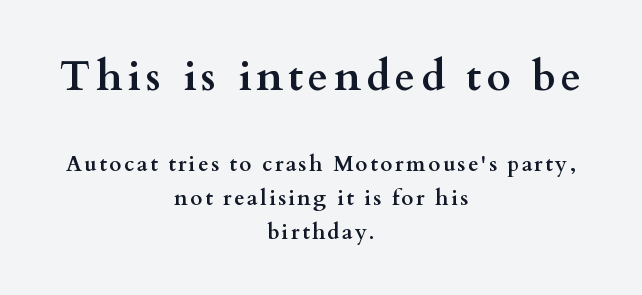
The image shows 42 px semibold, wide serif type, upright; set centered, normal line spacing (1.62x), not underlined; the first (top) block is 2.0x larger; medium stroke contrast and a small x-height.
